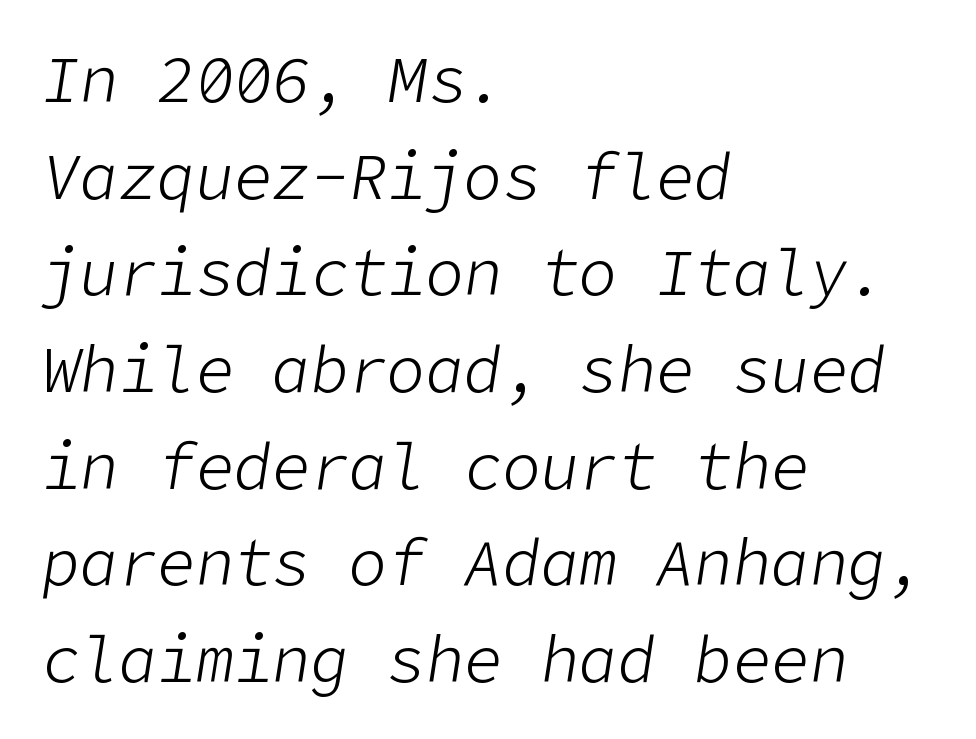
The image shows 64 px light type, italic (leaning right); set left-aligned, normal line spacing (1.51x), normal letter spacing, not underlined; low stroke contrast and a medium x-height.
